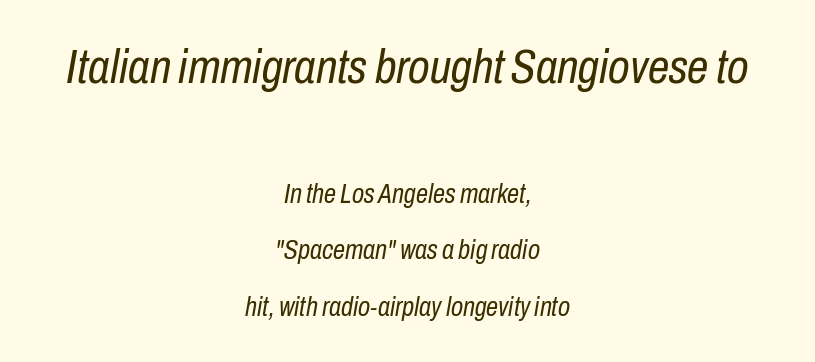
The image shows 48 px regular-weight, condensed type, italic (leaning right); set centered, loose line spacing (2.09x), normal letter spacing, not underlined; the first (top) block is 1.78x larger; low stroke contrast and a medium x-height.
